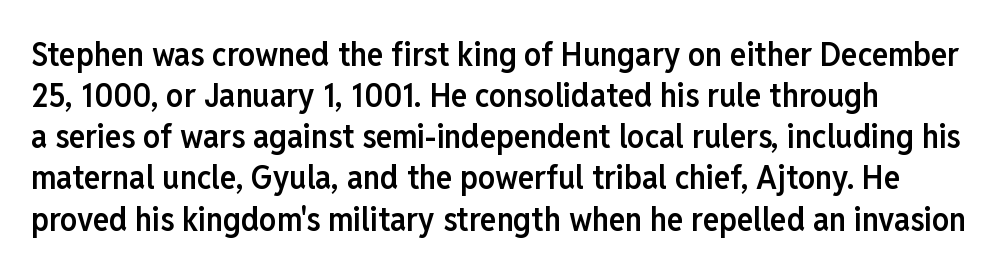
The passage shown is typed in a proportional face where columns would drift. Do the letters lean? They stand straight. Serifs: no, the terminals of the letterforms are clean. Nobody drew a line under any word here. Every letter is mildly thick-stroked: semibold rather than bold.
